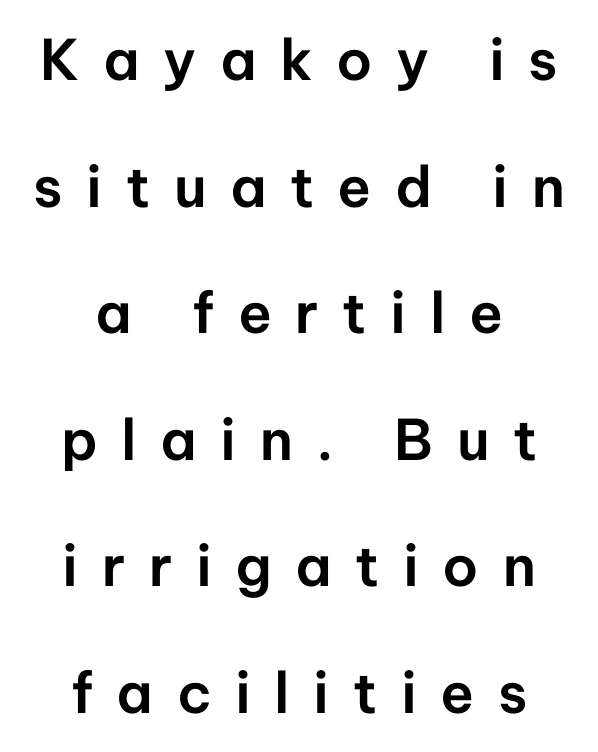
Q: Is the text italic (slanted)? A: No, it is upright.
Q: Is the typeface a serif or a sans-serif typeface? A: Sans-serif.
Q: Is the text underlined? A: No.
Q: How is the paragraph aligned? A: Centered.
Q: Is the spacing between letters normal or unusually wide? A: Unusually wide.
Q: Is the spacing between lines tight, normal or loose? A: Loose.
Q: Width (condensed, normal, or wide)? A: Normal.
Q: Stroke contrast? A: Low.
Q: x-height? A: Medium.
Q: Monospaced? A: No.
